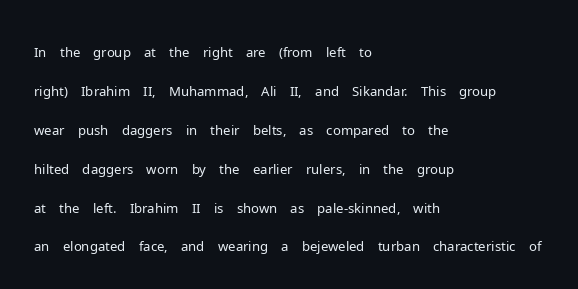
{"italic": "no", "bold": "no", "underline": "no", "align": "left", "line_spacing": "normal", "line_spacing_ratio": 1.44, "letter_spacing": "normal", "letter_spacing_em": 0.0, "glyph_px": 27}
